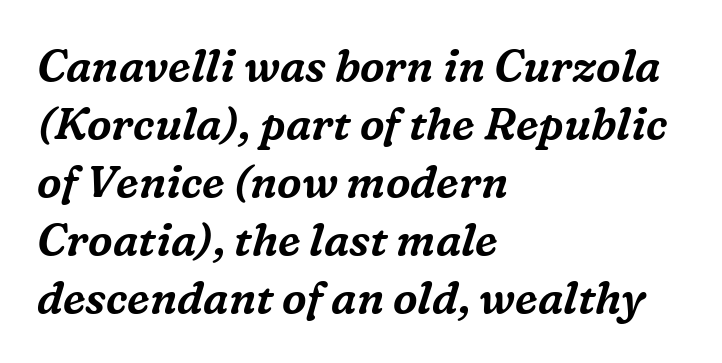
The passage shown is typed in a proportional face where columns would drift. Words float on clear page, feet unadorned. The lines are quadded left. Line spacing here is normal.
